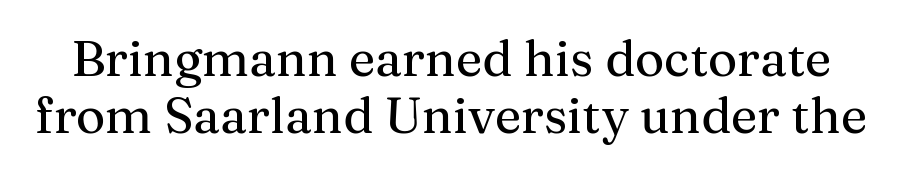
Ascenders rise straight up at ninety degrees. Note the varied advance widths — an 'i' is clearly narrower than an 'm'. Yep, those are serifs on the letters. The rendering uses a small line-height, squeezing the rows. The passage shown is not underscored anywhere. The passage shown has conventional tracking throughout.
